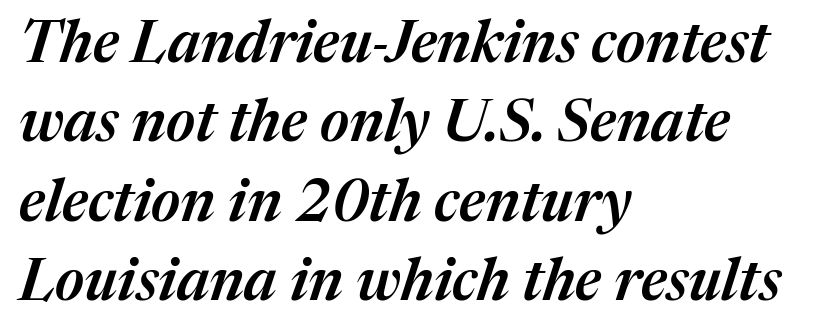
Q: Is the text bold? A: Semi-bold.
Q: Is the text italic (slanted)? A: Yes, it leans right by about 17 degrees.
Q: Is the text underlined? A: No.
Q: How is the paragraph aligned? A: Left-aligned.
Q: Is the spacing between letters normal or unusually wide? A: Normal.
Q: Is the spacing between lines tight, normal or loose? A: Normal.
Q: Width (condensed, normal, or wide)? A: Normal.
Q: Stroke contrast? A: Medium.
Q: x-height? A: Medium.
Q: Monospaced? A: No.
